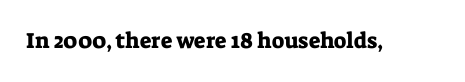
Q: Is the text italic (slanted)? A: No, it is upright.
Q: Is the text underlined? A: No.
Q: Is the spacing between letters normal or unusually wide? A: Normal.
